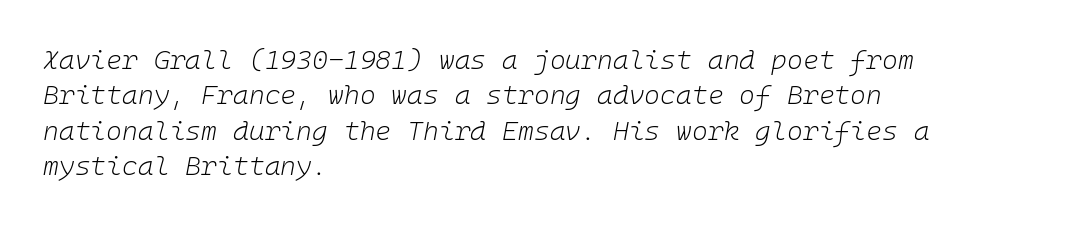
{"italic": "yes", "lean": "right", "slant_degrees": 10, "bold": "no", "underline": "no", "align": "left", "line_spacing": "normal", "line_spacing_ratio": 1.31, "letter_spacing": "normal", "letter_spacing_em": 0.0, "glyph_px": 27}
